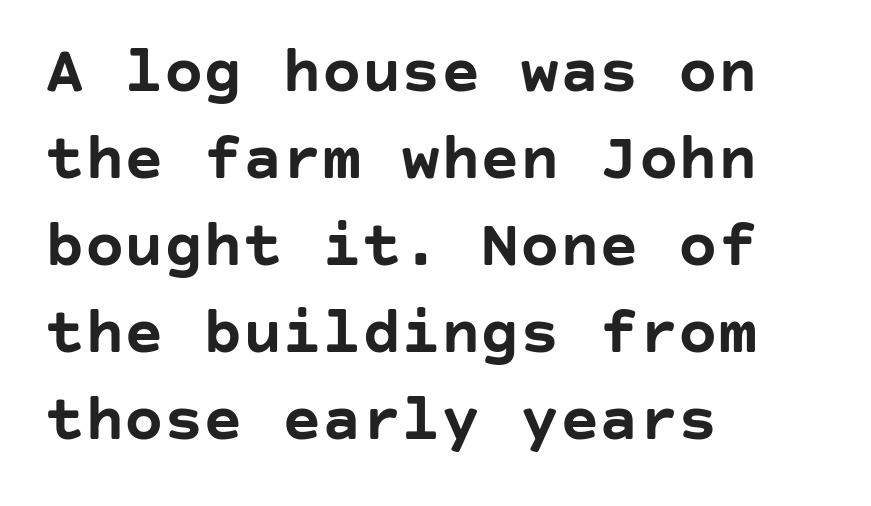
Q: Is the text bold? A: Yes.
Q: Is the text italic (slanted)? A: No, it is upright.
Q: Is the typeface a serif or a sans-serif typeface? A: Sans-serif.
Q: Is the text underlined? A: No.
Q: How is the paragraph aligned? A: Left-aligned.
Q: Is the spacing between letters normal or unusually wide? A: Normal.
Q: Is the spacing between lines tight, normal or loose? A: Normal.
Q: Width (condensed, normal, or wide)? A: Normal.
Q: Stroke contrast? A: Low.
Q: x-height? A: Large.
